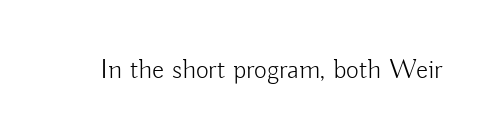
The image shows 28 px light sans-serif type, upright; set normal letter spacing, not underlined; low stroke contrast and a small x-height.
